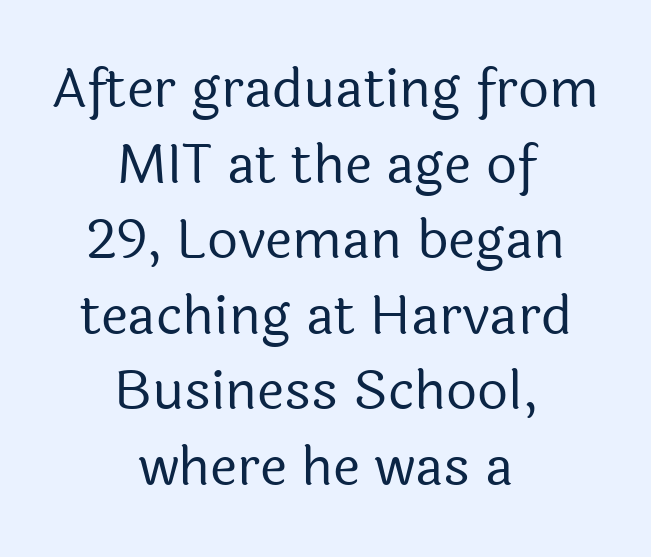
{"serif": "no", "italic": "no", "bold": "no", "weight": "regular", "width": "normal", "x_height": "medium", "monospaced": "no", "underline": "no", "align": "center", "line_spacing": "normal", "line_spacing_ratio": 1.4, "letter_spacing": "normal", "letter_spacing_em": 0.0, "glyph_px": 54}
